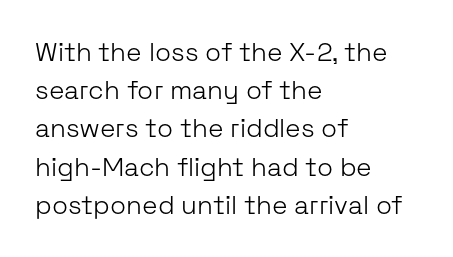
Q: Is the text bold? A: No.
Q: Is the text italic (slanted)? A: No, it is upright.
Q: Is the text underlined? A: No.
Q: How is the paragraph aligned? A: Left-aligned.
Q: Is the spacing between letters normal or unusually wide? A: Normal.
Q: Is the spacing between lines tight, normal or loose? A: Normal.
